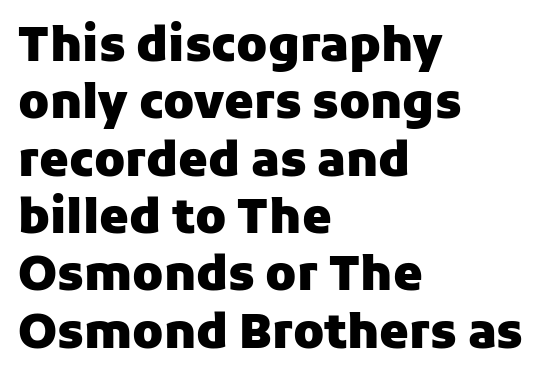
Q: Is the text bold? A: Yes.
Q: Is the text italic (slanted)? A: No, it is upright.
Q: Is the typeface a serif or a sans-serif typeface? A: Sans-serif.
Q: Is the text underlined? A: No.
Q: How is the paragraph aligned? A: Left-aligned.
Q: Is the spacing between letters normal or unusually wide? A: Normal.
Q: Width (condensed, normal, or wide)? A: Normal.
Q: Stroke contrast? A: Low.
Q: x-height? A: Medium.
Q: Monospaced? A: No.
